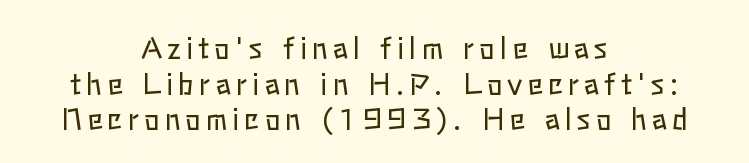
No italicization has been applied; the sample stays upright. This rendering features lettering with no underline. Stroke mass is kept to a normal reading level or below. These lines are rendered in a variable-pitch font. Horizontally, the lines are justified to the midpoint only.
